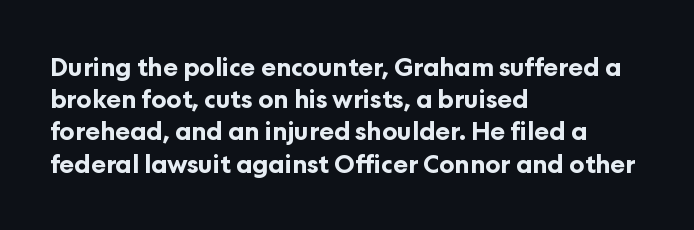
Q: Is the text bold? A: Yes.
Q: Is the text italic (slanted)? A: No, it is upright.
Q: Is the text underlined? A: No.
Q: How is the paragraph aligned? A: Left-aligned.
Q: Is the spacing between letters normal or unusually wide? A: Normal.
Q: Is the spacing between lines tight, normal or loose? A: Normal.
